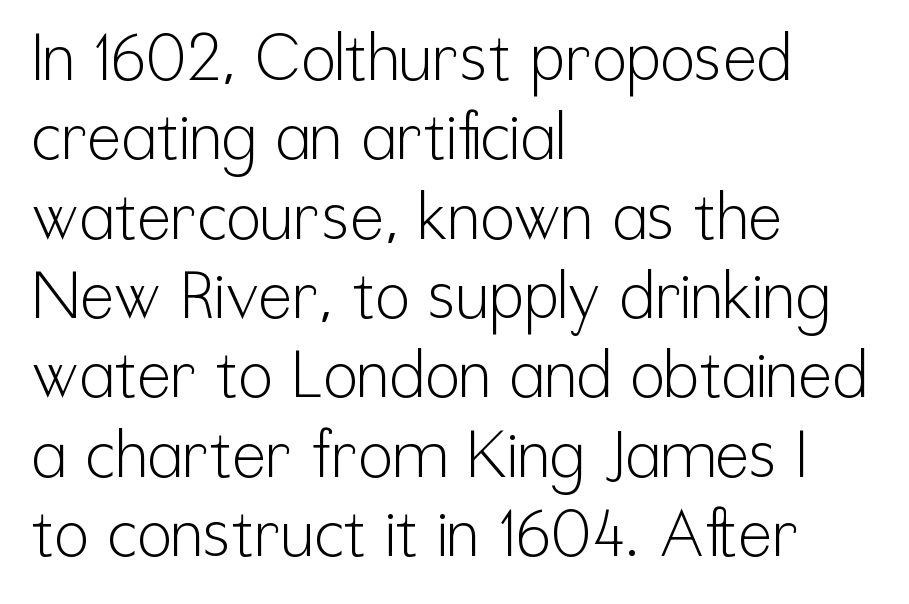
Stem width sits at or under what a default text font uses. Serif or sans? Sans — the stroke terminals are bare. A typesetter would call this zero additional tracking. This sample is left-justified, so line endings fall wherever the words run out.
